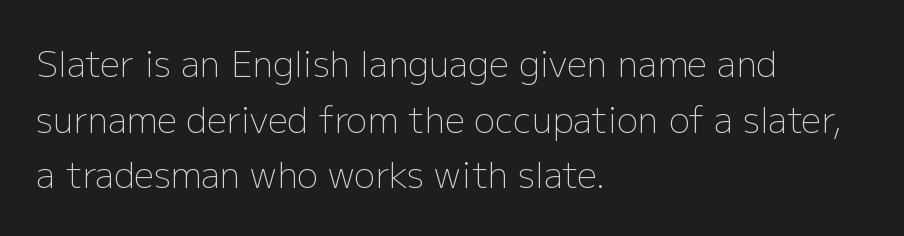
{"serif": "no", "italic": "no", "bold": "no", "weight": "light", "width": "normal", "stroke_contrast": "low", "x_height": "medium", "monospaced": "no", "underline": "no", "align": "left", "line_spacing": "normal", "line_spacing_ratio": 1.59, "letter_spacing": "normal", "letter_spacing_em": 0.0, "glyph_px": 35}
